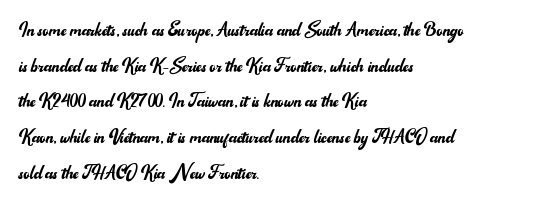
Baseline-to-baseline distance is the conventional proportion of letter height. The passage is arranged the way most books set body copy — flush left. The glyphs are unaccompanied by any horizontal stroke below them. The gaps between neighbouring characters are ordinary and unremarkable.
